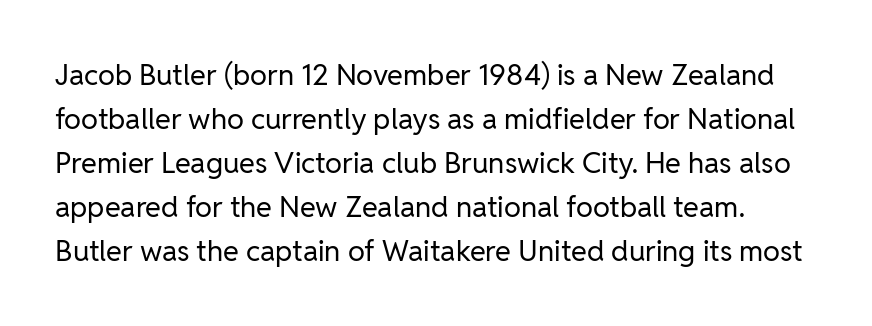
{"serif": "no", "italic": "no", "bold": "no", "weight": "regular", "width": "normal", "stroke_contrast": "low", "x_height": "medium", "monospaced": "no", "underline": "no", "line_spacing": "normal", "line_spacing_ratio": 1.52, "letter_spacing": "normal", "letter_spacing_em": 0.0, "glyph_px": 29}
